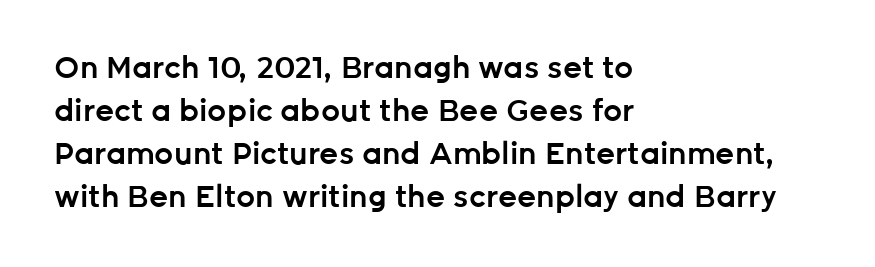
Q: Is the text bold? A: Semi-bold.
Q: Is the text italic (slanted)? A: No, it is upright.
Q: Is the typeface a serif or a sans-serif typeface? A: Sans-serif.
Q: Is the text underlined? A: No.
Q: How is the paragraph aligned? A: Left-aligned.
Q: Is the spacing between letters normal or unusually wide? A: Normal.
Q: Is the spacing between lines tight, normal or loose? A: Normal.
Q: Width (condensed, normal, or wide)? A: Normal.
Q: Stroke contrast? A: Low.
Q: x-height? A: Medium.
Q: Monospaced? A: No.
